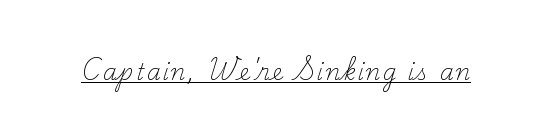
{"bold": "no", "underline": "yes", "glyph_px": 22}
